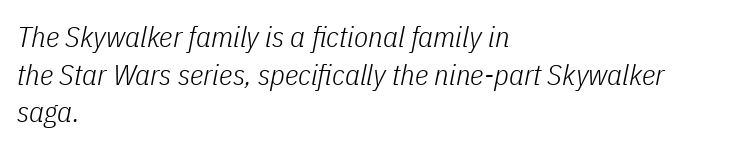
The image shows 29 px light, condensed type, italic (leaning right); set left-aligned, normal line spacing (1.3x), normal letter spacing, not underlined; low stroke contrast and a medium x-height.
